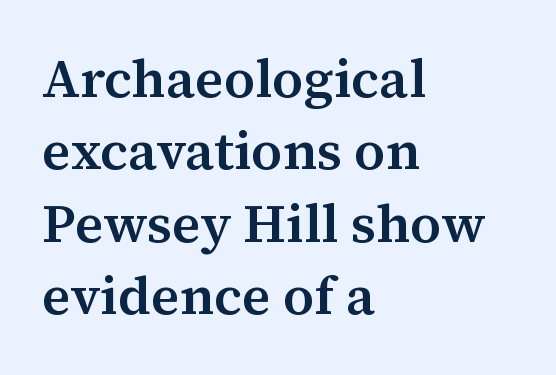
The image shows 54 px semibold serif type, upright; set left-aligned, normal line spacing (1.34x), normal letter spacing, not underlined; medium stroke contrast and a medium x-height.
